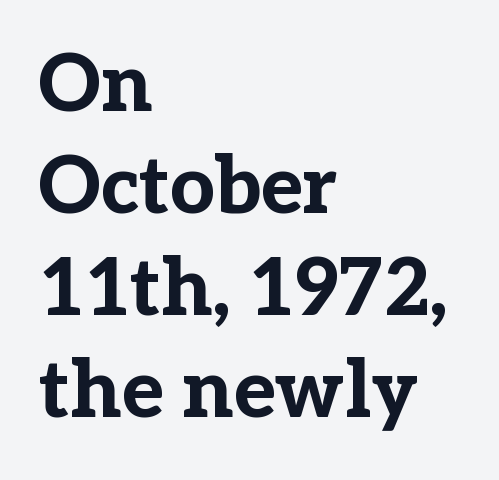
{"serif": "yes", "italic": "no", "bold": "yes", "weight": "bold", "width": "normal", "stroke_contrast": "low", "x_height": "medium", "monospaced": "no", "underline": "no", "align": "left", "line_spacing": "normal", "line_spacing_ratio": 1.29, "letter_spacing": "normal", "letter_spacing_em": 0.0, "glyph_px": 79}
